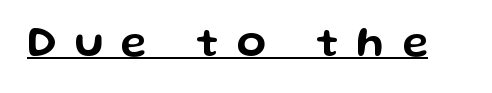
{"serif": "no", "italic": "no", "width": "wide", "stroke_contrast": "low", "x_height": "medium", "monospaced": "no", "underline": "yes", "letter_spacing": "wide", "letter_spacing_em": 0.42, "glyph_px": 43}
